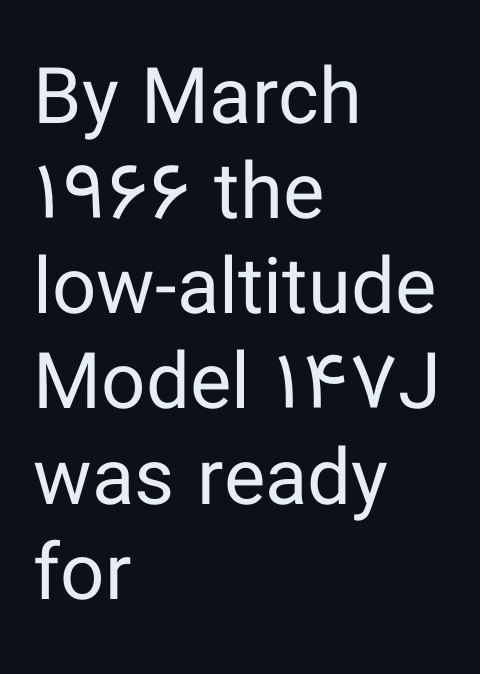
The image shows 78 px regular-weight sans-serif type, upright; set left-aligned, line spacing 1.22x, normal letter spacing, not underlined; low stroke contrast and a medium x-height.
